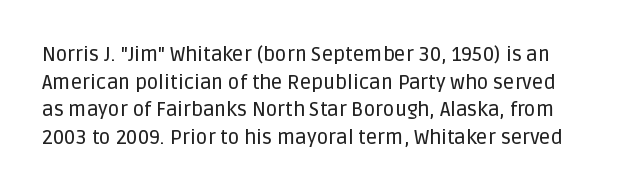
Normally led — the rows are evenly, conventionally spaced. Style check: upright. The specimen omits any rule beneath the text block's lines. Each word holds together tightly as a unit, with standard inter-letter gaps.
